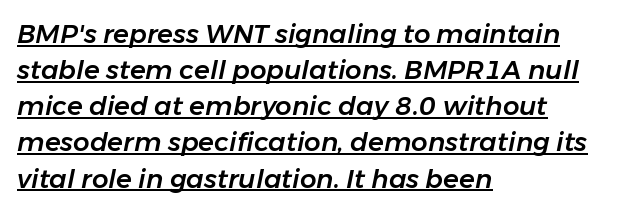
The image shows 26 px text type, italic (leaning right); set left-aligned, normal line spacing (1.39x), normal letter spacing, underlined.
